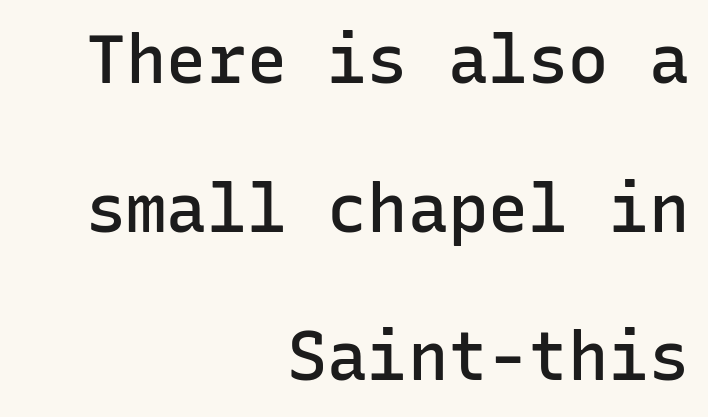
Typographic density is moderately raised because the face is semibold. Does the type have serifs? No, each stem ends abruptly. The string is rendered with underlining switched off. The letters march in equal steps, a hallmark of fixed-pitch type. Caption: standard tracking, unaltered. How would I describe the line gaps? Wide and relaxed.
